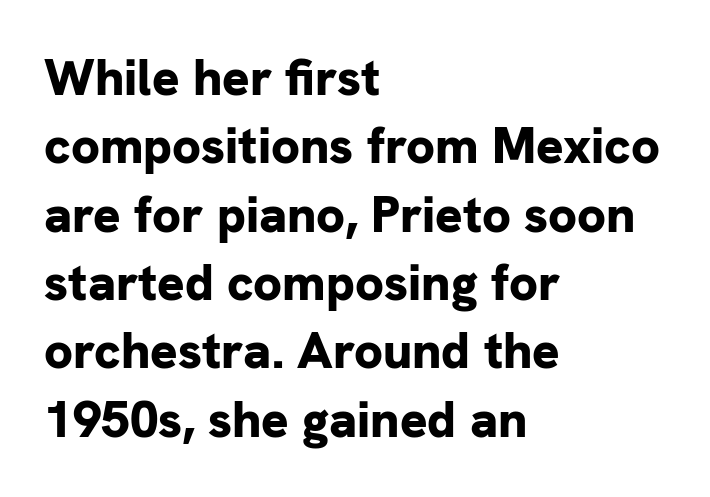
The image shows 51 px bold sans-serif type, upright; set left-aligned, normal line spacing (1.34x), normal letter spacing, not underlined; low stroke contrast and a medium x-height.
